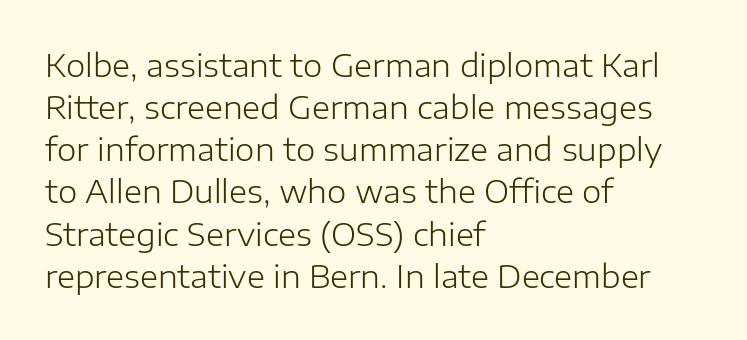
{"serif": "no", "italic": "no", "bold": "no", "weight": "light", "width": "normal", "stroke_contrast": "low", "x_height": "medium", "monospaced": "no", "underline": "no", "align": "left", "line_spacing": "normal", "line_spacing_ratio": 1.36, "letter_spacing": "normal", "letter_spacing_em": 0.0, "glyph_px": 31}
